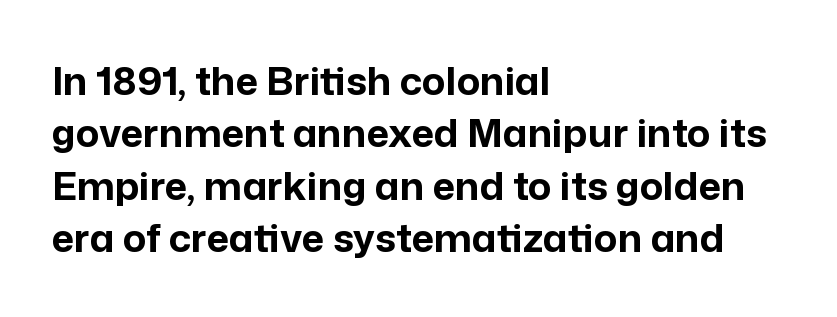
This is roman type, the default non-slanted kind. Heavy-handed strokes throughout: this text is bold. Is this a sans? Yes — the strokes have no serifs. Descender tails drop into unmarked territory. The rendering keeps characters at their native spacing.
